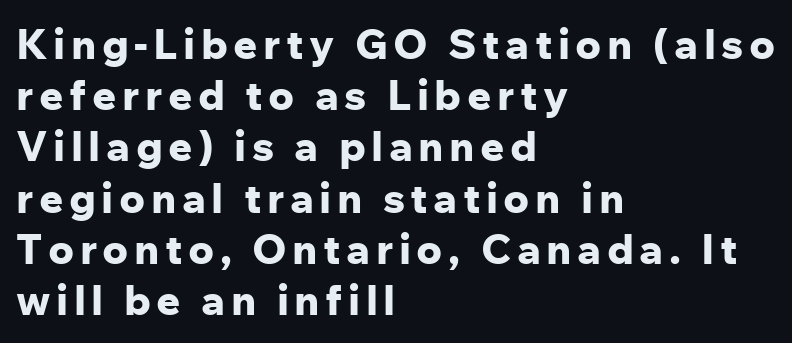
Q: Is the text bold? A: Yes.
Q: Is the text italic (slanted)? A: No, it is upright.
Q: Is the typeface a serif or a sans-serif typeface? A: Sans-serif.
Q: Is the text underlined? A: No.
Q: How is the paragraph aligned? A: Left-aligned.
Q: Width (condensed, normal, or wide)? A: Normal.
Q: Stroke contrast? A: Low.
Q: x-height? A: Medium.
Q: Monospaced? A: No.
